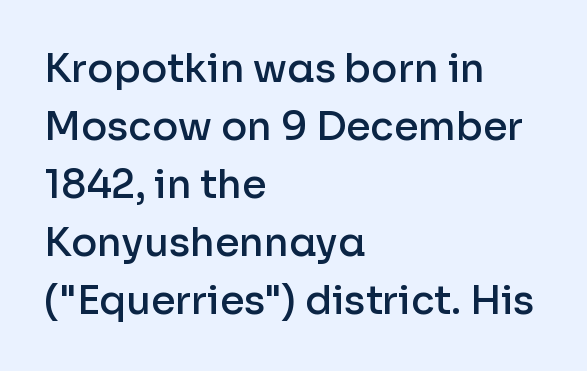
Q: Is the text bold? A: Semi-bold.
Q: Is the text italic (slanted)? A: No, it is upright.
Q: Is the typeface a serif or a sans-serif typeface? A: Sans-serif.
Q: Is the text underlined? A: No.
Q: How is the paragraph aligned? A: Left-aligned.
Q: Is the spacing between letters normal or unusually wide? A: Normal.
Q: Is the spacing between lines tight, normal or loose? A: Normal.
Q: Width (condensed, normal, or wide)? A: Normal.
Q: Stroke contrast? A: Low.
Q: x-height? A: Medium.
Q: Monospaced? A: No.
